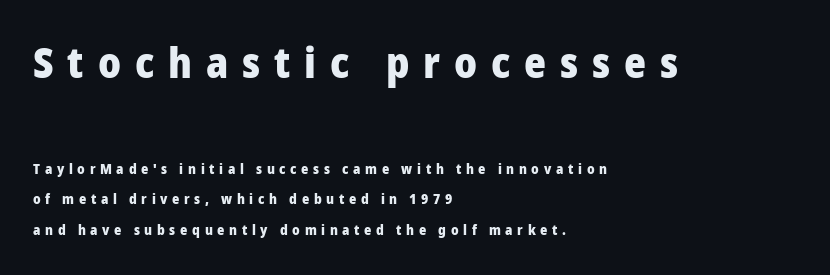
The image shows 42 px heavy sans-serif type, upright; set left-aligned, loose line spacing (2.19x), unusually wide letter spacing (+0.33 em), not underlined; the first (top) block is 3.0x larger; low stroke contrast and a medium x-height.
